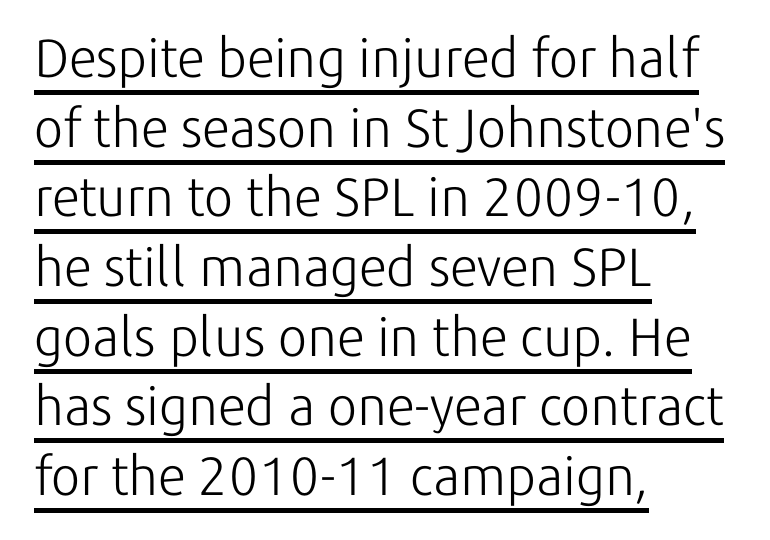
The image shows 54 px light sans-serif type, upright; set left-aligned, normal line spacing (1.29x), normal letter spacing, underlined; low stroke contrast and a medium x-height.
